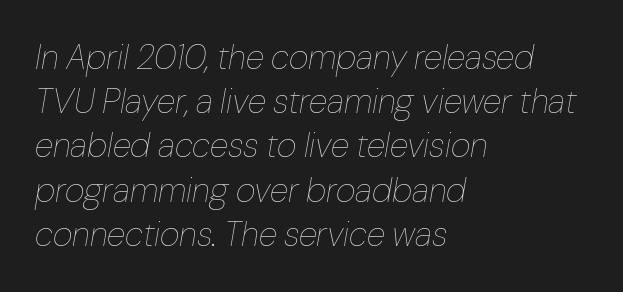
The text carries the slant typical of an italic or oblique font. Characters follow at the spacing the type designer built in. A light-to-regular cut is what we see here. The compositor pushed each line to the left boundary.
